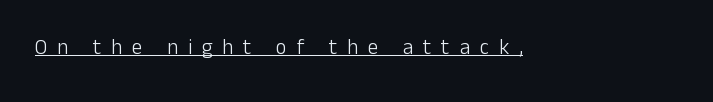
{"italic": "no", "bold": "no", "underline": "yes", "letter_spacing": "wide", "letter_spacing_em": 0.47, "glyph_px": 21}
